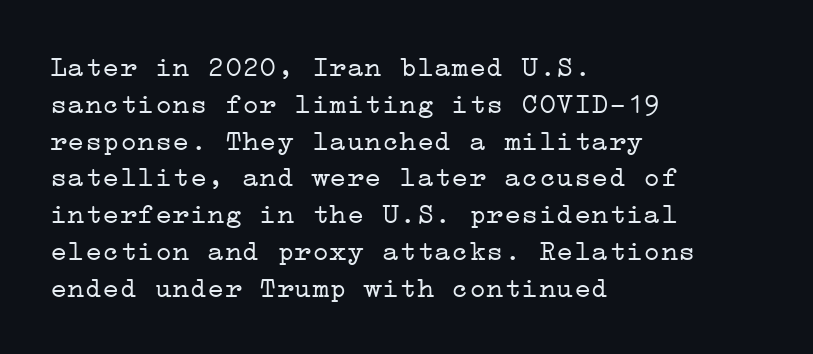
Q: Is the text bold? A: No.
Q: Is the text italic (slanted)? A: No, it is upright.
Q: Is the typeface a serif or a sans-serif typeface? A: Serif.
Q: Is the text underlined? A: No.
Q: How is the paragraph aligned? A: Left-aligned.
Q: Is the spacing between letters normal or unusually wide? A: Normal.
Q: Is the spacing between lines tight, normal or loose? A: Normal.
Q: Width (condensed, normal, or wide)? A: Wide.
Q: Stroke contrast? A: Low.
Q: x-height? A: Medium.
